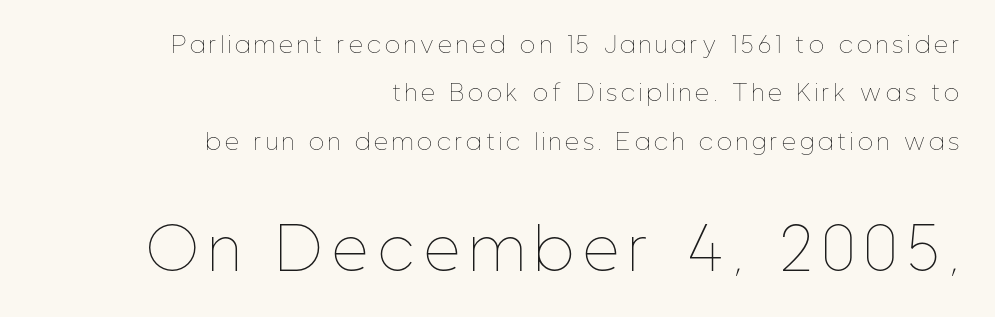
Q: Is the text bold? A: No.
Q: Is the text italic (slanted)? A: No, it is upright.
Q: Is the text underlined? A: No.
Q: How is the paragraph aligned? A: Right-aligned.
Q: Is the spacing between letters normal or unusually wide? A: Unusually wide.
Q: Is the spacing between lines tight, normal or loose? A: Loose.
Q: Which block of text is set in a larger size, the first (top) or the second (bottom)? A: The second (bottom) one.
Q: Width (condensed, normal, or wide)? A: Condensed.
Q: Stroke contrast? A: Low.
Q: x-height? A: Medium.
Q: Monospaced? A: No.
